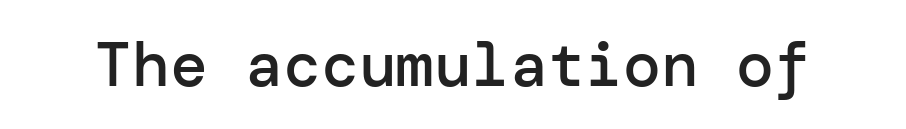
The image shows 63 px semibold sans-serif type, upright; set normal letter spacing, not underlined; low stroke contrast and a medium x-height.
